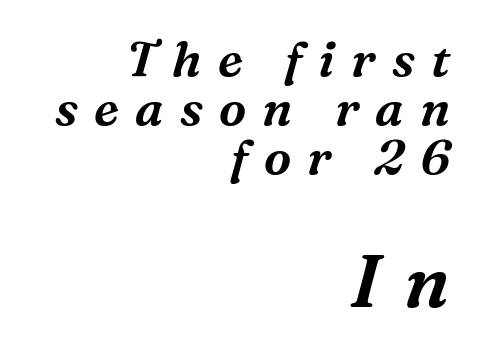
Q: Is the text italic (slanted)? A: Yes, it leans right by about 16 degrees.
Q: Is the typeface a serif or a sans-serif typeface? A: Serif.
Q: Is the text underlined? A: No.
Q: How is the paragraph aligned? A: Right-aligned.
Q: Is the spacing between letters normal or unusually wide? A: Unusually wide.
Q: Is the spacing between lines tight, normal or loose? A: Tight.
Q: Which block of text is set in a larger size, the first (top) or the second (bottom)? A: The second (bottom) one.
Q: Width (condensed, normal, or wide)? A: Normal.
Q: Stroke contrast? A: Medium.
Q: x-height? A: Medium.
Q: Monospaced? A: No.
